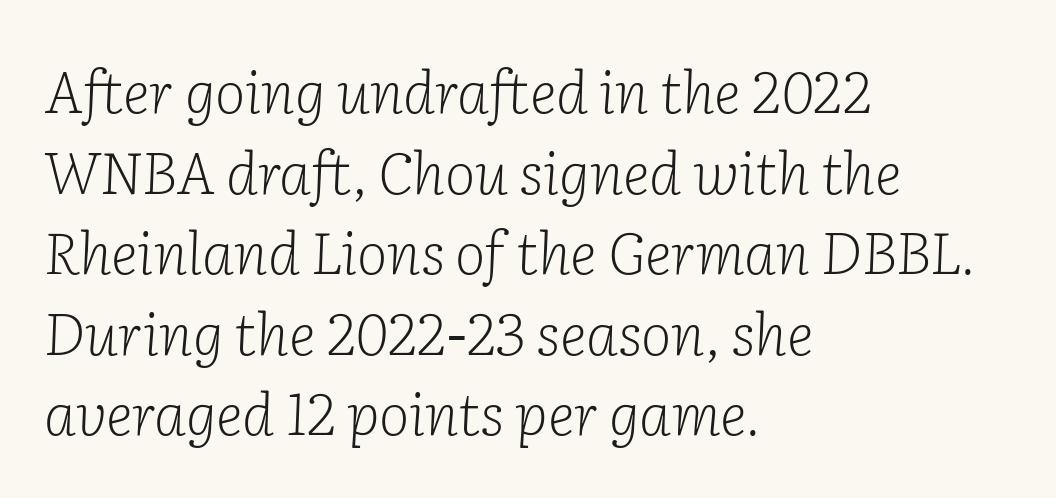
Q: Is the text bold? A: No.
Q: Is the text italic (slanted)? A: Yes, it leans right by about 2 degrees.
Q: Is the typeface a serif or a sans-serif typeface? A: Serif.
Q: Is the text underlined? A: No.
Q: How is the paragraph aligned? A: Left-aligned.
Q: Is the spacing between letters normal or unusually wide? A: Normal.
Q: Is the spacing between lines tight, normal or loose? A: Normal.
Q: Width (condensed, normal, or wide)? A: Normal.
Q: Stroke contrast? A: Low.
Q: x-height? A: Medium.
Q: Monospaced? A: No.
